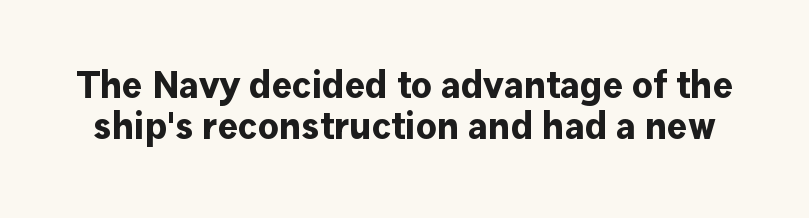
This is roman type, the default non-slanted kind. How would I describe the line gaps? Narrow and economical. Stroke terminals: plain, sans-serif. Has an underline been added? It has not. What weight is shown? A full bold with thick strokes.
